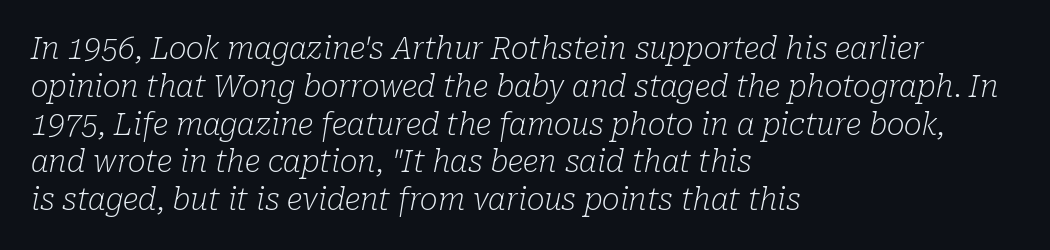
Note: serifs present on the glyphs. The tracking reads as untouched default to a designer's eye. Rendered with sloped, italic letterforms. The rendering uses natural spacing where letterforms have individual widths. This reads as an unemphasized weight, regular at the heaviest.
